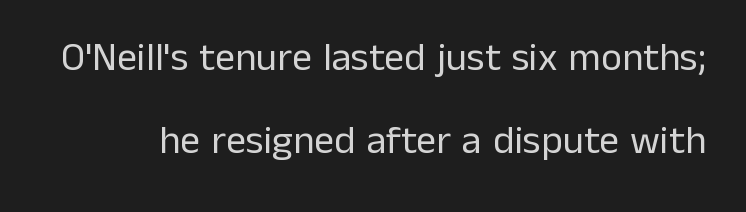
{"serif": "no", "italic": "no", "bold": "no", "weight": "regular", "width": "normal", "stroke_contrast": "low", "x_height": "medium", "monospaced": "no", "underline": "no", "line_spacing": "loose", "line_spacing_ratio": 2.08, "letter_spacing": "normal", "letter_spacing_em": 0.0, "glyph_px": 40}
